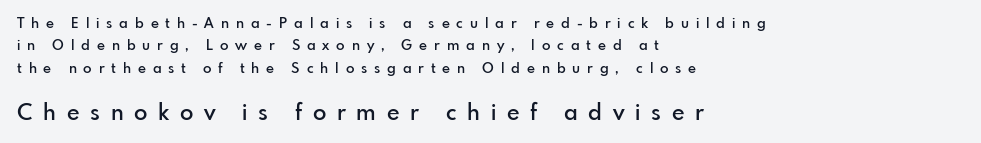
{"italic": "no", "bold": "semi", "underline": "no", "align": "left", "line_spacing": "normal", "line_spacing_ratio": 1.6, "letter_spacing": "wide", "letter_spacing_em": 0.49, "larger_block": "second", "size_ratio": 1.57, "glyph_px": 22}
